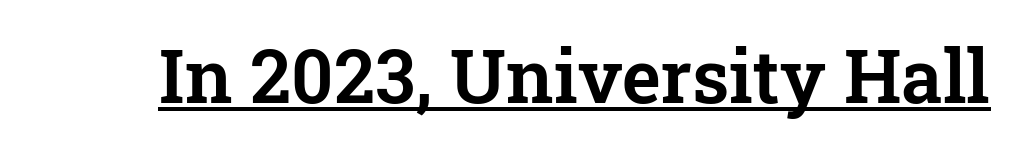
The image shows 74 px serif type, upright; set normal letter spacing, underlined; low stroke contrast and a medium x-height.
